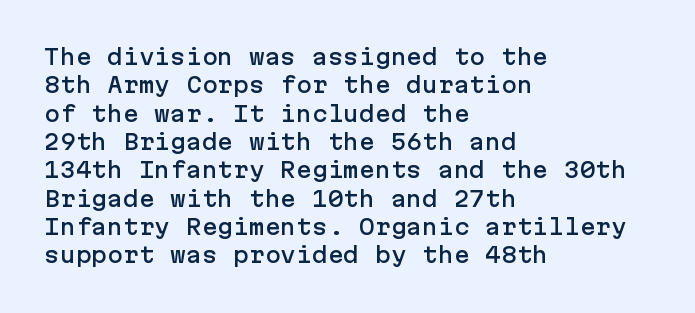
The image shows 21 px text type, upright; set left-aligned, normal line spacing (1.35x), normal letter spacing, not underlined.
